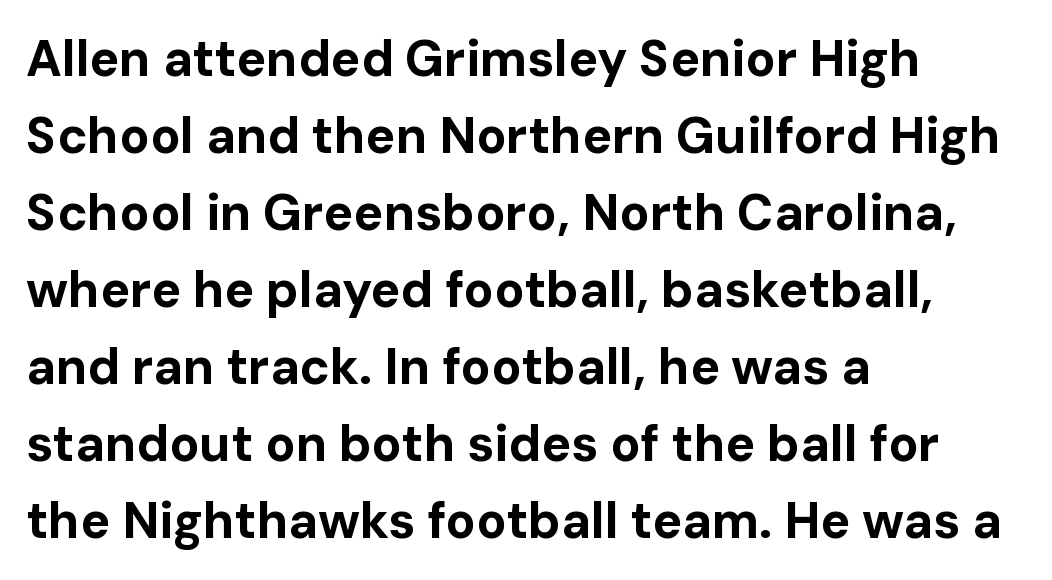
These lines keep a tight, regular rhythm from letter to letter. The characters display no serif detailing; their extremities are plain. Horizontal alignment here is leftward, the default for most running prose. This sample keeps an unexceptional amount of space between lines. The passage shown is emphatically bold.
